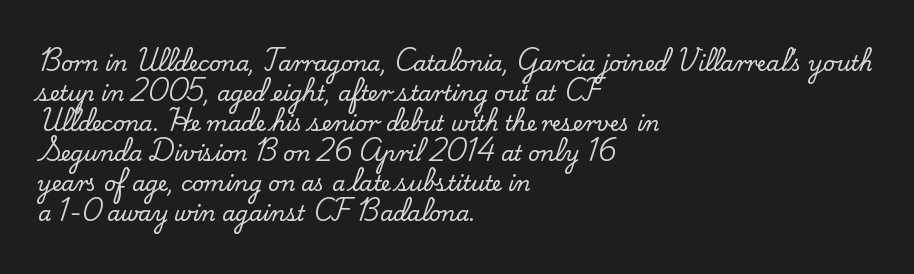
{"underline": "no", "align": "left", "line_spacing": "normal", "line_spacing_ratio": 1.43, "letter_spacing": "normal", "letter_spacing_em": 0.0, "glyph_px": 21}
